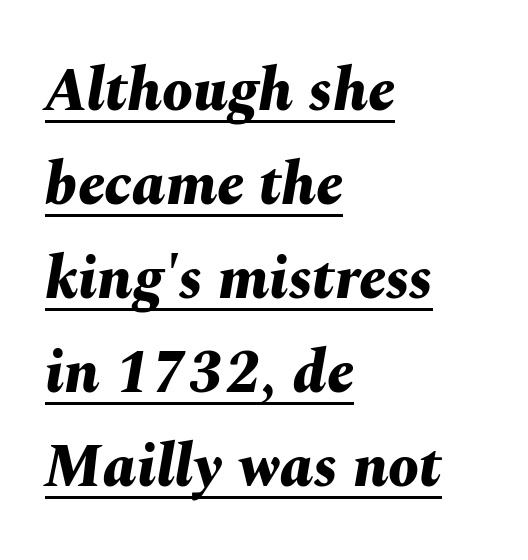
Honestly, the letter spacing is just normal — you wouldn't notice it. The passage shown is typed in a proportional face where columns would drift. What's the leading like? Ordinary, nothing unusual. Bold? Absolutely — the strokes are thick and heavy.
